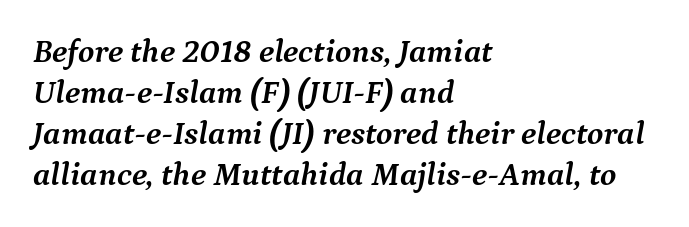
The image shows 33 px semibold serif type, italic (leaning right); set left-aligned, line spacing 1.24x, normal letter spacing, not underlined; medium stroke contrast and a medium x-height.
